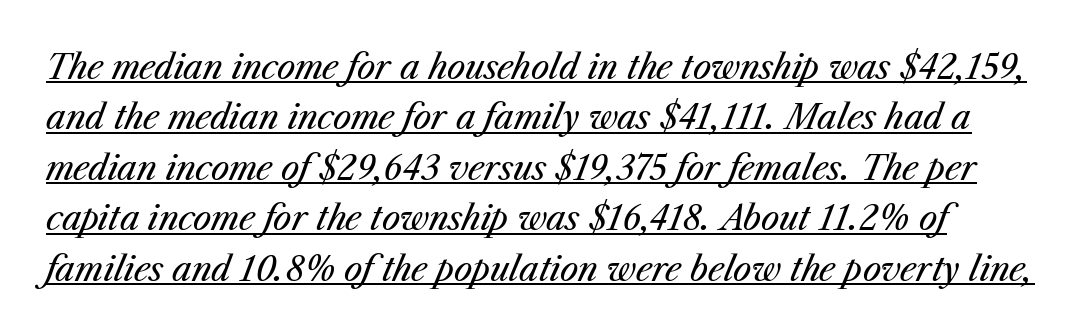
{"italic": "yes", "lean": "right", "slant_degrees": 23, "bold": "no", "weight": "regular", "width": "normal", "stroke_contrast": "medium", "x_height": "medium", "monospaced": "no", "underline": "yes", "line_spacing": "normal", "line_spacing_ratio": 1.53, "letter_spacing": "normal", "letter_spacing_em": 0.0, "glyph_px": 33}
